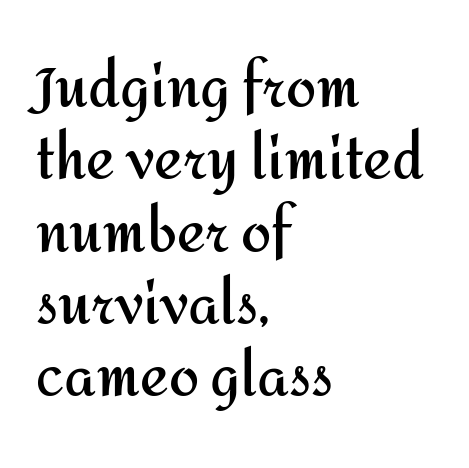
The image shows 54 px semibold sans-serif type, upright; set left-aligned, normal line spacing (1.34x), normal letter spacing, not underlined; medium stroke contrast and a medium x-height.
